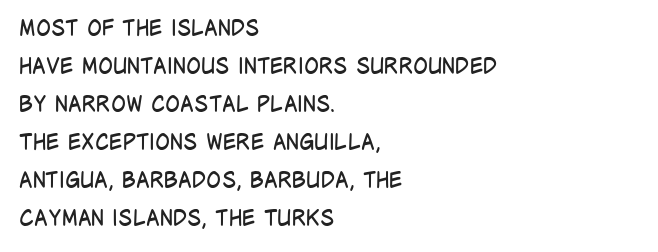
Q: Is the text bold? A: No.
Q: Is the text italic (slanted)? A: No, it is upright.
Q: Is the text underlined? A: No.
Q: How is the paragraph aligned? A: Left-aligned.
Q: Is the spacing between letters normal or unusually wide? A: Normal.
